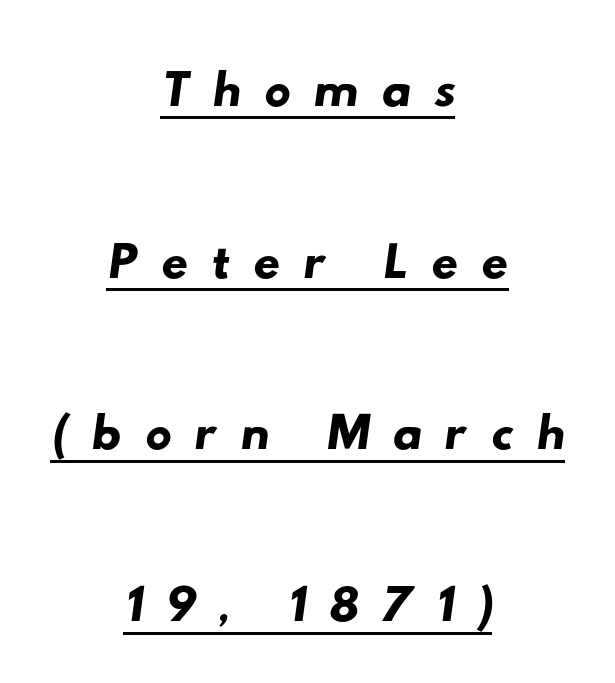
Q: Is the typeface a serif or a sans-serif typeface? A: Sans-serif.
Q: Is the text underlined? A: Yes.
Q: How is the paragraph aligned? A: Centered.
Q: Is the spacing between letters normal or unusually wide? A: Unusually wide.
Q: Is the spacing between lines tight, normal or loose? A: Loose.
Q: Width (condensed, normal, or wide)? A: Wide.
Q: Stroke contrast? A: Low.
Q: x-height? A: Small.
Q: Monospaced? A: No.
